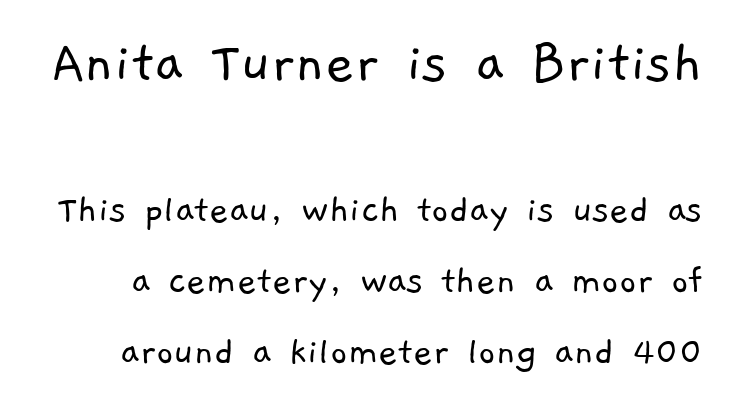
Of the two passages, the one on top uses the larger point size. Underline: absent. The rendering uses natural spacing where letterforms have individual widths. The typeface chosen for these lines omits serifs. No heavy texture on the line: the type isn't bold. Vertically, the passage feels balanced, rows spaced as you'd expect.
